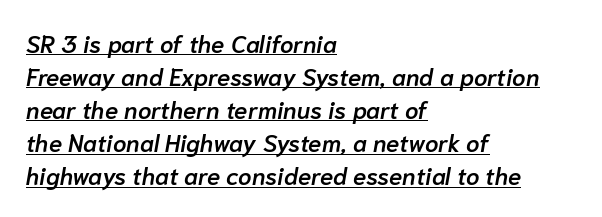
Each line starts at the same left margin while the right side varies. This is underlined copy, the kind a proofreader might mark for attention. In terms of leading, this rendering sits right in the middle. Compared with ordinary roman type, these characters are visibly tilted.
